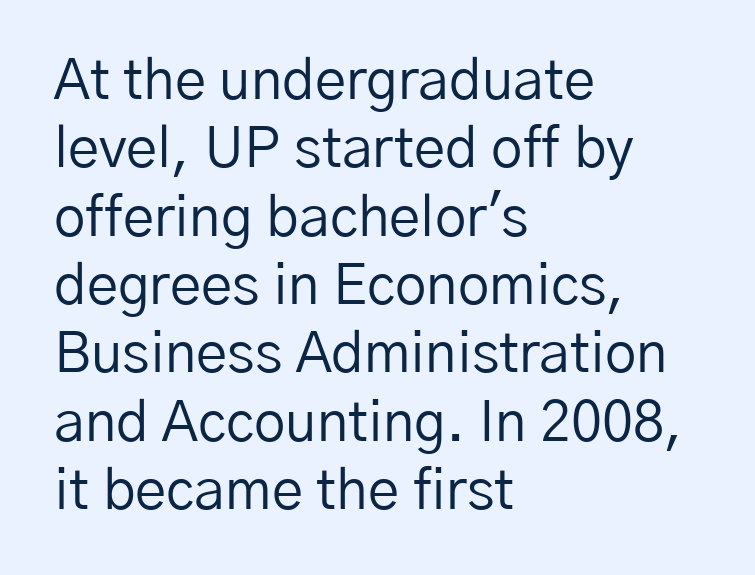
Q: Is the text bold? A: No.
Q: Is the text italic (slanted)? A: No, it is upright.
Q: Is the typeface a serif or a sans-serif typeface? A: Sans-serif.
Q: Is the text underlined? A: No.
Q: How is the paragraph aligned? A: Left-aligned.
Q: Is the spacing between letters normal or unusually wide? A: Normal.
Q: Width (condensed, normal, or wide)? A: Normal.
Q: Stroke contrast? A: Low.
Q: x-height? A: Medium.
Q: Monospaced? A: No.
